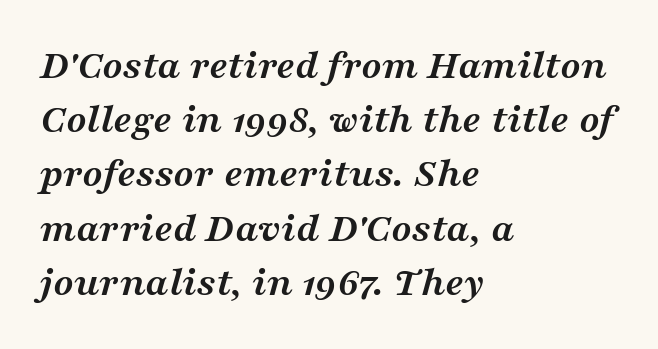
The image shows 42 px semibold, wide serif type, italic (leaning right); set left-aligned, normal line spacing (1.29x), normal letter spacing, not underlined; medium stroke contrast and a medium x-height.
